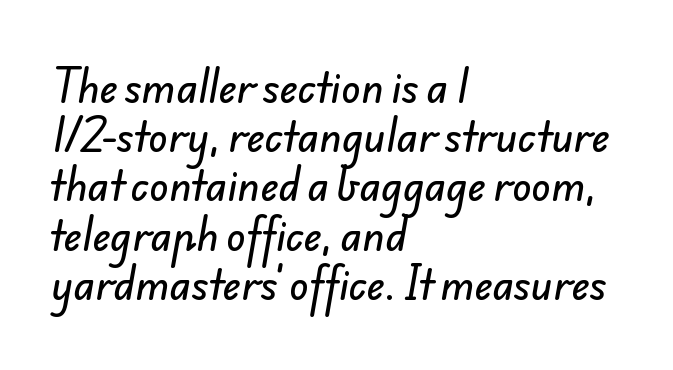
The characters display no serif detailing; their extremities are plain. Check under the words: just untouched page. One-word summary of the alignment: left. Note the varied advance widths — an 'i' is clearly narrower than an 'm'. Is the letter spacing exaggerated? No — it looks like the ordinary default.
